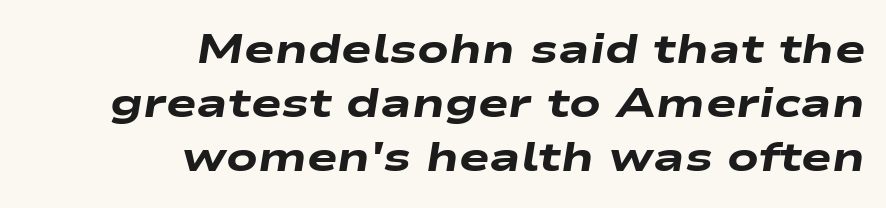
{"italic": "yes", "lean": "right", "slant_degrees": 9, "bold": "yes", "weight": "heavy", "width": "wide", "stroke_contrast": "low", "x_height": "medium", "monospaced": "no", "underline": "no", "align": "right", "line_spacing": "normal", "line_spacing_ratio": 1.32, "letter_spacing": "normal", "letter_spacing_em": 0.0, "glyph_px": 41}
